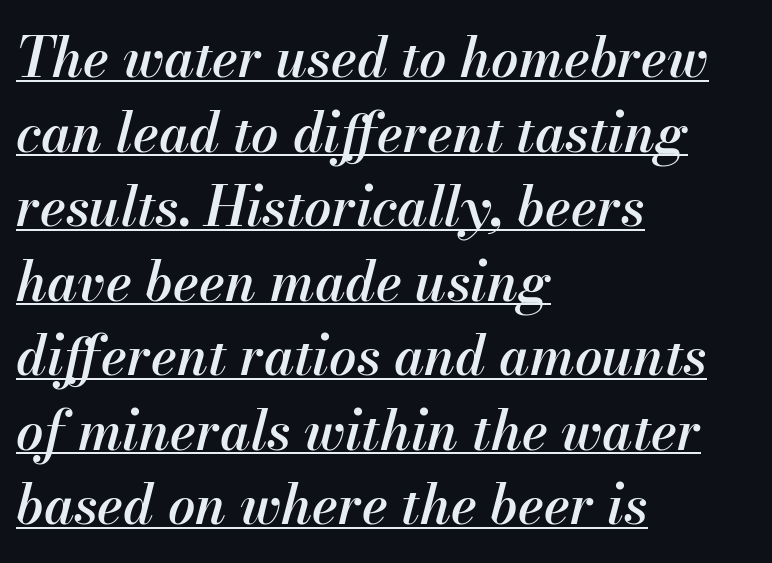
The sample's only ornament is a line tracing under the words. Yep, that's italic — everything's leaning. Weight check: semibold — heavier than regular, not quite bold. Spacing verdict: proportional, widths tailored to each character.
